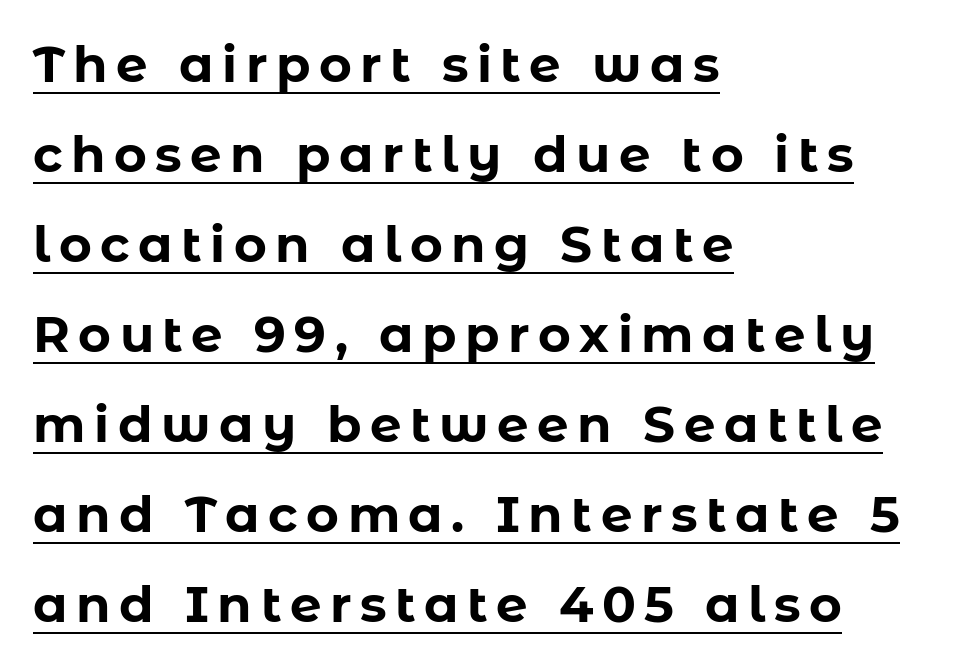
Q: Is the text bold? A: Yes.
Q: Is the text italic (slanted)? A: No, it is upright.
Q: Is the typeface a serif or a sans-serif typeface? A: Sans-serif.
Q: Is the text underlined? A: Yes.
Q: How is the paragraph aligned? A: Left-aligned.
Q: Width (condensed, normal, or wide)? A: Normal.
Q: Stroke contrast? A: Low.
Q: x-height? A: Medium.
Q: Monospaced? A: No.
